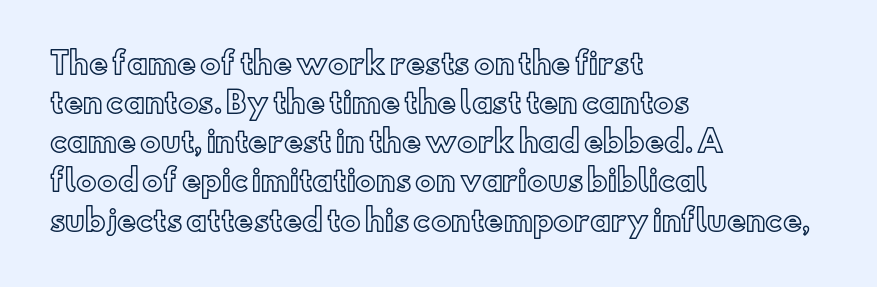
{"italic": "no", "width": "normal", "x_height": "small", "monospaced": "no", "underline": "no", "align": "left", "line_spacing": "normal", "line_spacing_ratio": 1.35, "letter_spacing": "normal", "letter_spacing_em": 0.0, "glyph_px": 29}
